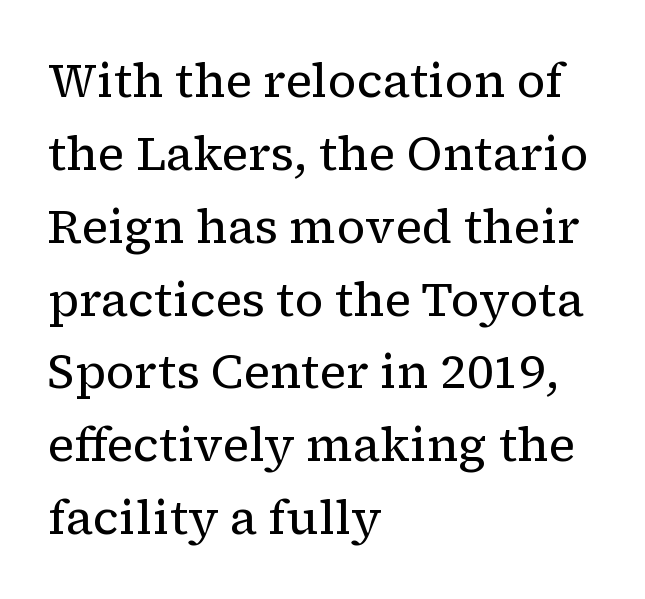
The image shows 47 px regular-weight serif type, upright; set left-aligned, normal line spacing (1.55x), normal letter spacing, not underlined; low stroke contrast and a medium x-height.
